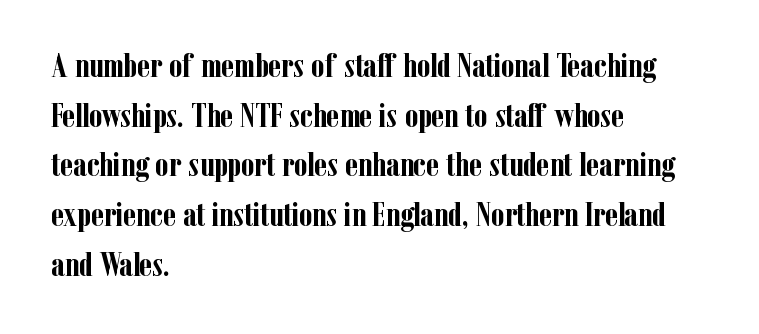
Q: Is the text bold? A: Yes.
Q: Is the text italic (slanted)? A: No, it is upright.
Q: Is the typeface a serif or a sans-serif typeface? A: Serif.
Q: Is the text underlined? A: No.
Q: How is the paragraph aligned? A: Left-aligned.
Q: Is the spacing between letters normal or unusually wide? A: Normal.
Q: Is the spacing between lines tight, normal or loose? A: Normal.
Q: Width (condensed, normal, or wide)? A: Condensed.
Q: Stroke contrast? A: Low.
Q: x-height? A: Medium.
Q: Monospaced? A: No.
